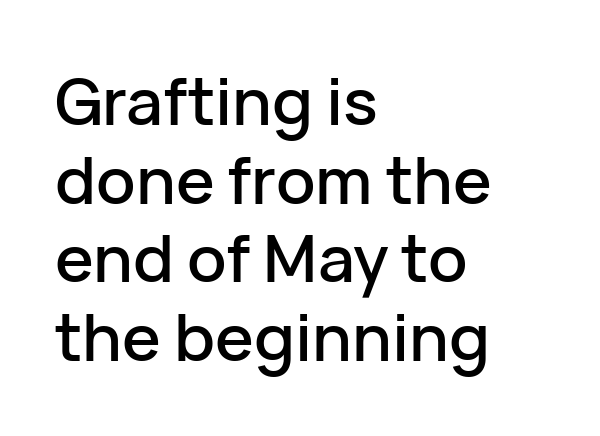
The image shows 65 px sans-serif type, upright; set left-aligned, line spacing 1.21x, normal letter spacing, not underlined; low stroke contrast and a medium x-height.
